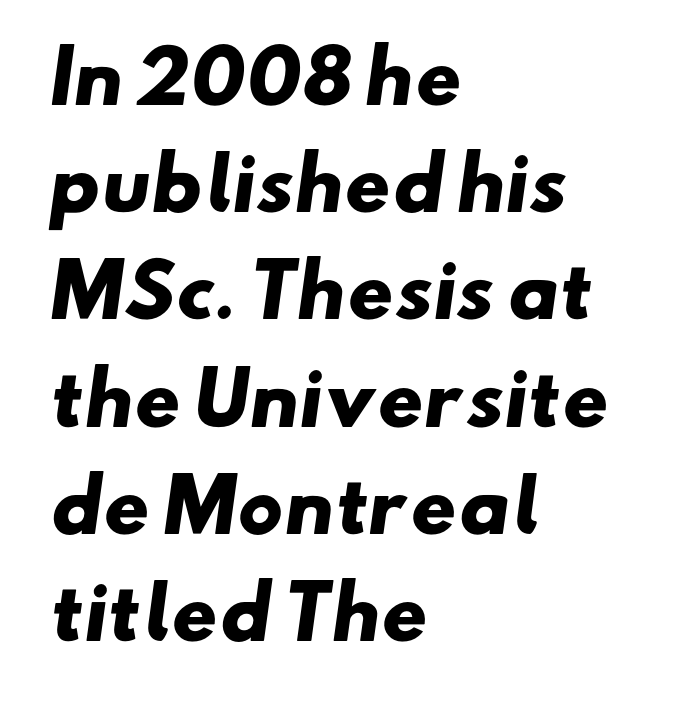
Q: Is the text bold? A: Yes.
Q: Is the typeface a serif or a sans-serif typeface? A: Sans-serif.
Q: Is the text underlined? A: No.
Q: How is the paragraph aligned? A: Left-aligned.
Q: Is the spacing between letters normal or unusually wide? A: Normal.
Q: Is the spacing between lines tight, normal or loose? A: Normal.
Q: Width (condensed, normal, or wide)? A: Wide.
Q: Stroke contrast? A: Low.
Q: x-height? A: Small.
Q: Monospaced? A: No.
